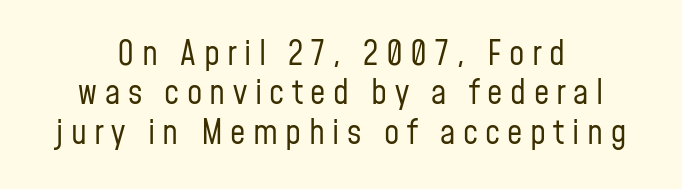
Q: Is the text bold? A: No.
Q: Is the text italic (slanted)? A: No, it is upright.
Q: Is the typeface a serif or a sans-serif typeface? A: Sans-serif.
Q: Is the text underlined? A: No.
Q: How is the paragraph aligned? A: Centered.
Q: Is the spacing between letters normal or unusually wide? A: Unusually wide.
Q: Width (condensed, normal, or wide)? A: Condensed.
Q: Stroke contrast? A: Low.
Q: x-height? A: Medium.
Q: Monospaced? A: No.
